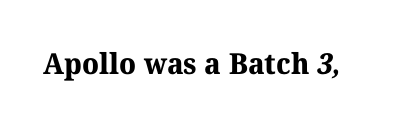
The image shows 29 px bold serif type; set normal letter spacing, not underlined; medium stroke contrast and a medium x-height.
